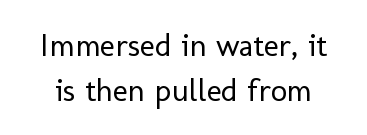
The image shows 32 px regular-weight sans-serif type, upright; set normal line spacing (1.4x), normal letter spacing, not underlined; low stroke contrast and a medium x-height.
